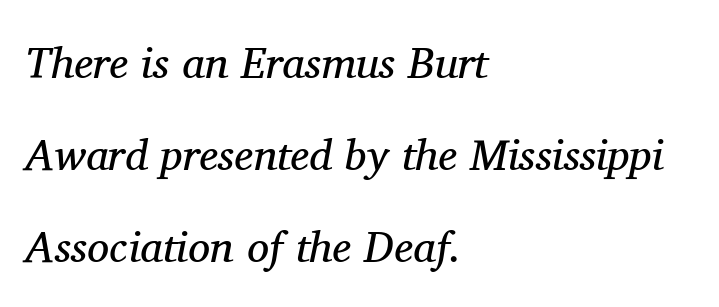
Nothing unusual about the tracking: characters are spaced as the font intends. The face used here is proportionally spaced, like ordinary book or web type. Where is the straight margin? On the left. Has an underline been added? It has not. The cut favours lightness, reaching ordinary text weight at its darkest.
